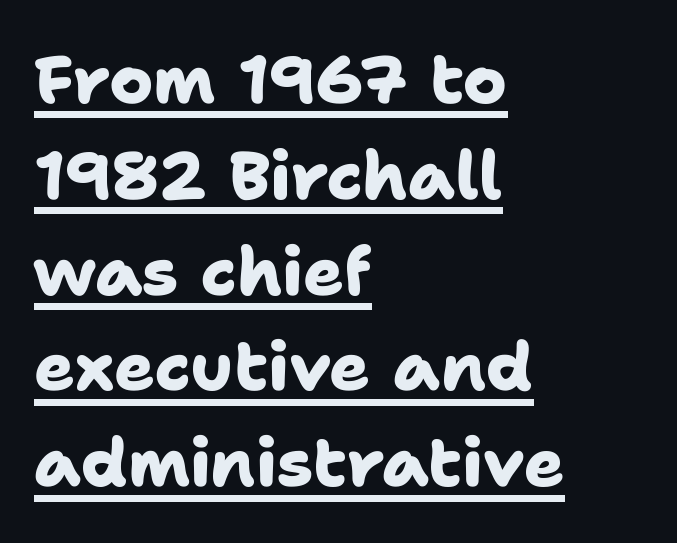
Q: Is the text bold? A: Yes.
Q: Is the typeface a serif or a sans-serif typeface? A: Sans-serif.
Q: Is the text underlined? A: Yes.
Q: How is the paragraph aligned? A: Left-aligned.
Q: Is the spacing between letters normal or unusually wide? A: Normal.
Q: Is the spacing between lines tight, normal or loose? A: Normal.
Q: Width (condensed, normal, or wide)? A: Normal.
Q: Stroke contrast? A: Low.
Q: x-height? A: Medium.
Q: Monospaced? A: No.
